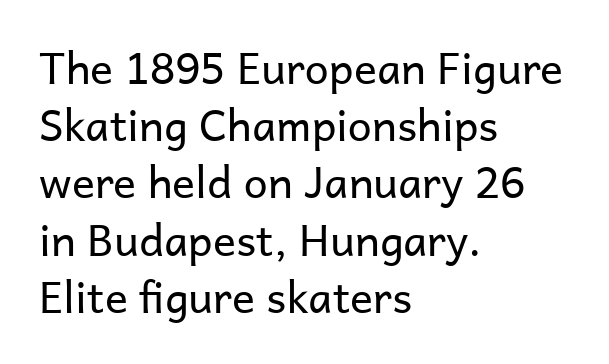
Q: Is the text bold? A: No.
Q: Is the text italic (slanted)? A: No, it is upright.
Q: Is the typeface a serif or a sans-serif typeface? A: Sans-serif.
Q: Is the text underlined? A: No.
Q: How is the paragraph aligned? A: Left-aligned.
Q: Is the spacing between letters normal or unusually wide? A: Normal.
Q: Is the spacing between lines tight, normal or loose? A: Normal.
Q: Width (condensed, normal, or wide)? A: Normal.
Q: Stroke contrast? A: Low.
Q: x-height? A: Medium.
Q: Monospaced? A: No.
